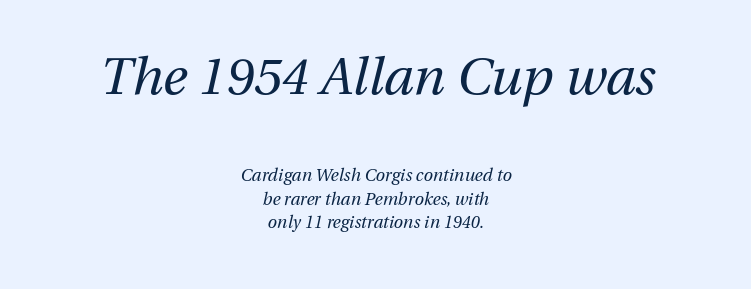
The image shows 52 px regular-weight type, italic (leaning right); set centered, normal line spacing (1.38x), normal letter spacing, not underlined; the first (top) block is 3.06x larger; medium stroke contrast and a medium x-height.
